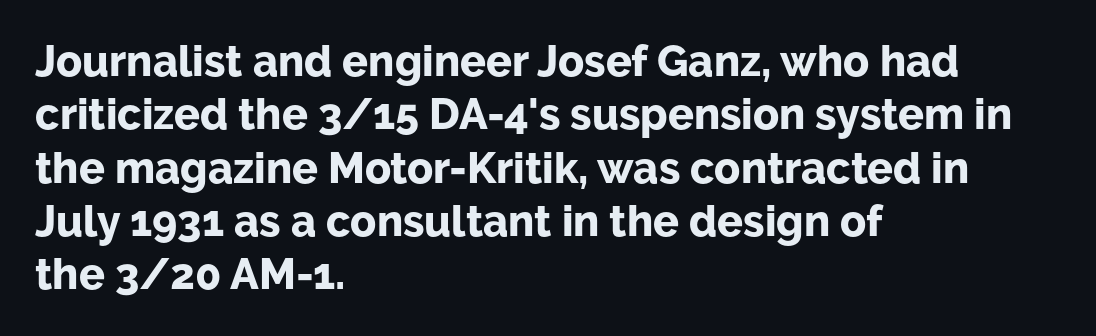
{"serif": "no", "italic": "no", "bold": "yes", "weight": "bold", "width": "normal", "stroke_contrast": "low", "x_height": "medium", "monospaced": "no", "underline": "no", "align": "left", "line_spacing_ratio": 1.24, "letter_spacing": "normal", "letter_spacing_em": 0.0, "glyph_px": 43}
